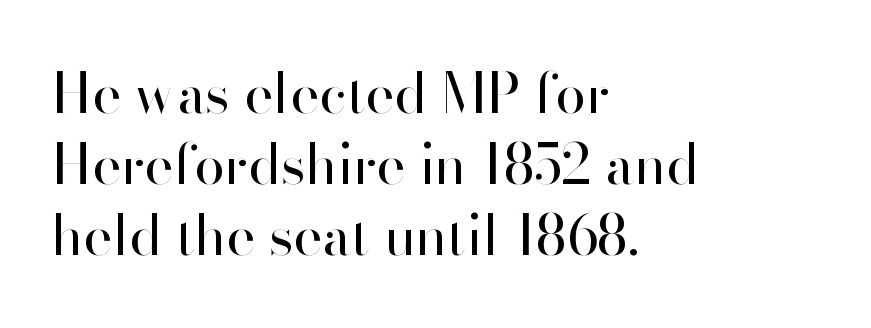
Q: Is the text bold? A: No.
Q: Is the text italic (slanted)? A: No, it is upright.
Q: Is the typeface a serif or a sans-serif typeface? A: Sans-serif.
Q: Is the text underlined? A: No.
Q: How is the paragraph aligned? A: Left-aligned.
Q: Is the spacing between letters normal or unusually wide? A: Normal.
Q: Is the spacing between lines tight, normal or loose? A: Normal.
Q: Width (condensed, normal, or wide)? A: Normal.
Q: Stroke contrast? A: High.
Q: x-height? A: Small.
Q: Monospaced? A: No.
